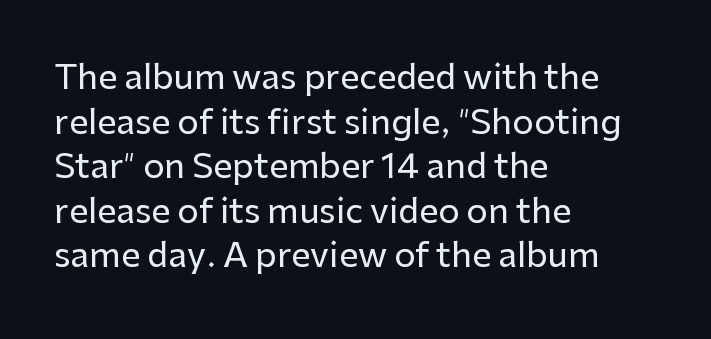
The image shows 34 px sans-serif type, upright; set left-aligned, normal line spacing (1.31x), normal letter spacing, not underlined; low stroke contrast and a medium x-height.
